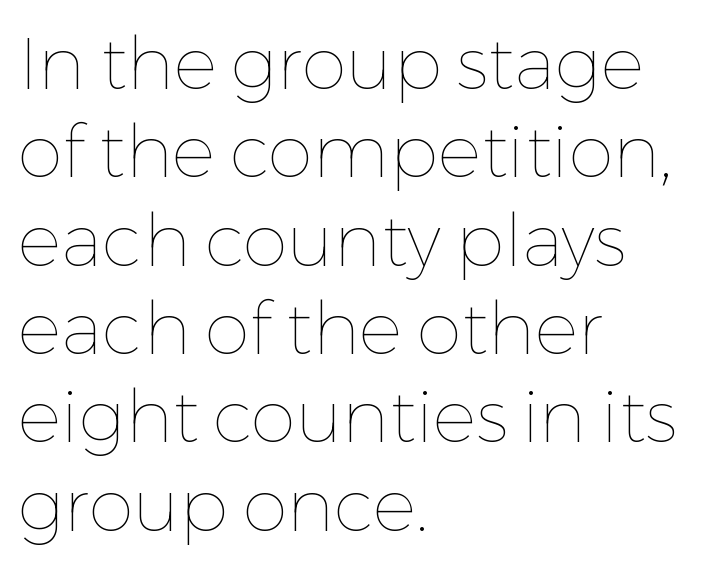
Q: Is the text bold? A: No.
Q: Is the text italic (slanted)? A: No, it is upright.
Q: Is the text underlined? A: No.
Q: How is the paragraph aligned? A: Left-aligned.
Q: Is the spacing between letters normal or unusually wide? A: Normal.
Q: Width (condensed, normal, or wide)? A: Normal.
Q: Stroke contrast? A: Low.
Q: x-height? A: Medium.
Q: Monospaced? A: No.
